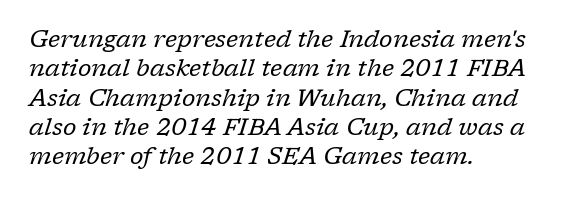
Weight: regular or lighter. Spacing between characters is what you'd get straight out of the box. Characters are canted at an angle relative to the baseline's perpendicular. Is the block centered? No — it sits flush against the left margin.
